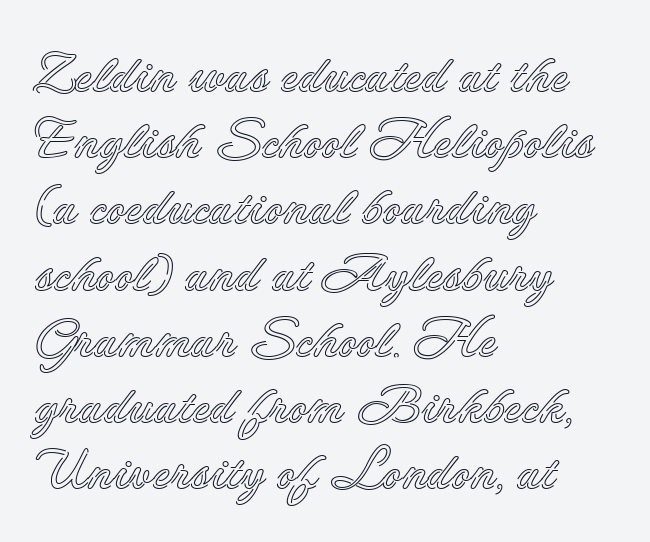
Q: Is the text italic (slanted)? A: Yes.
Q: Is the text underlined? A: No.
Q: How is the paragraph aligned? A: Left-aligned.
Q: Is the spacing between letters normal or unusually wide? A: Normal.
Q: Is the spacing between lines tight, normal or loose? A: Normal.
Q: Width (condensed, normal, or wide)? A: Normal.
Q: x-height? A: Small.
Q: Monospaced? A: No.
